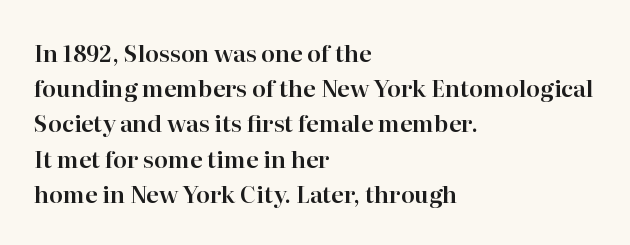
The image shows 23 px text type, upright; set left-aligned, normal line spacing (1.53x), normal letter spacing, not underlined.
